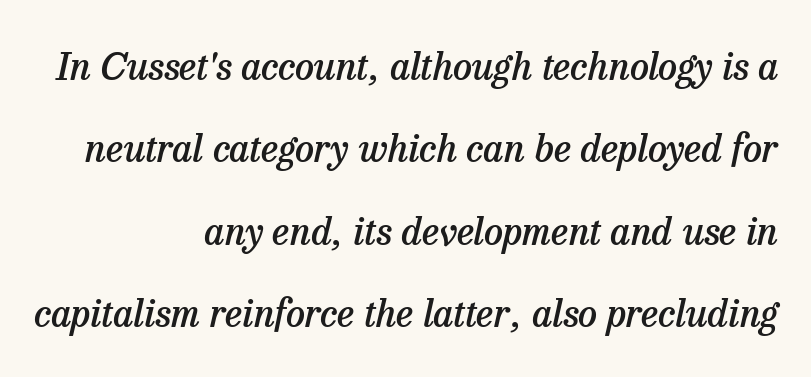
Q: Is the text bold? A: Semi-bold.
Q: Is the text italic (slanted)? A: Yes, it leans right by about 13 degrees.
Q: Is the typeface a serif or a sans-serif typeface? A: Serif.
Q: Is the text underlined? A: No.
Q: How is the paragraph aligned? A: Right-aligned.
Q: Is the spacing between letters normal or unusually wide? A: Normal.
Q: Is the spacing between lines tight, normal or loose? A: Loose.
Q: Width (condensed, normal, or wide)? A: Normal.
Q: Stroke contrast? A: Low.
Q: x-height? A: Medium.
Q: Monospaced? A: No.
